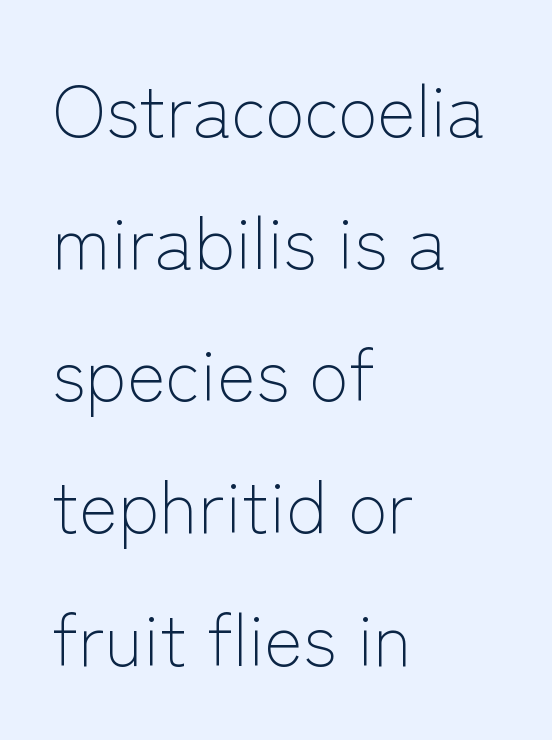
This rendering features lettering with no underline. Notice how the stems are strictly vertical — no italics here. The text block is weighted toward the left margin, trailing off unevenly rightward. Characters follow at the spacing the type designer built in. Stems here are at most as thick as an everyday book face.
